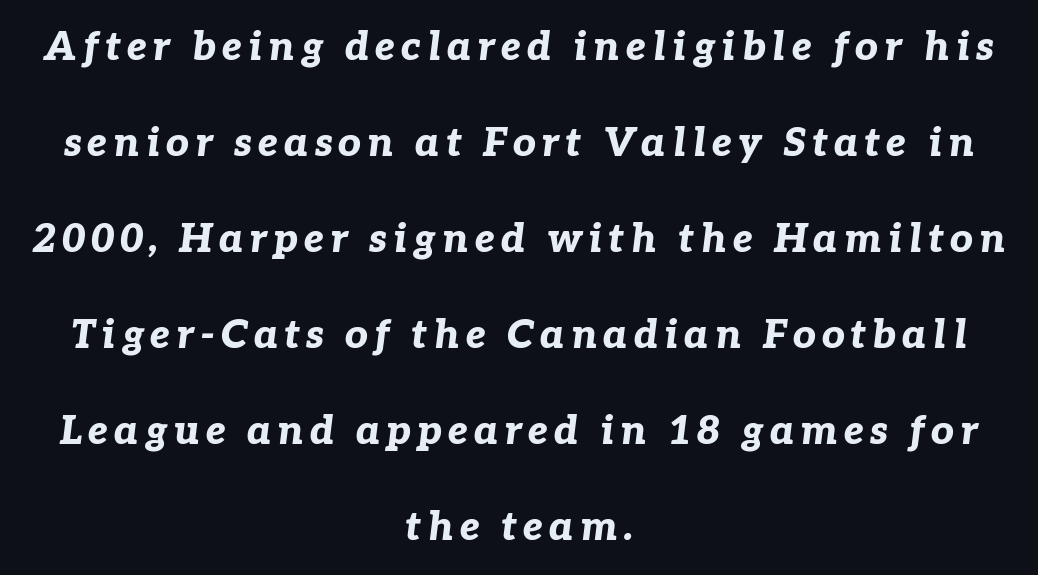
Heavy, bold letterforms. Regarding leading, the lines here are spaced well apart. The typesetter chose a symmetrical, centered arrangement here. Think of a printed novel: that variable character pitch is what you see here. Yep, that's italic — everything's leaning.
